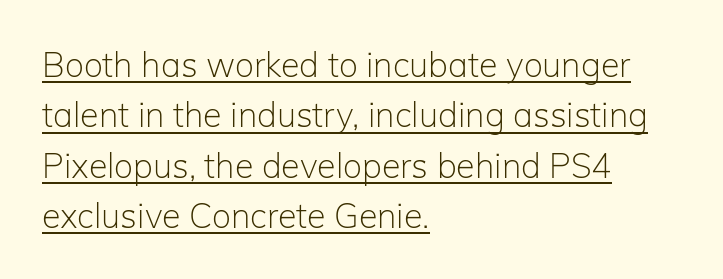
{"serif": "no", "italic": "no", "bold": "no", "weight": "light", "width": "normal", "stroke_contrast": "low", "x_height": "medium", "monospaced": "no", "underline": "yes", "align": "left", "line_spacing": "normal", "line_spacing_ratio": 1.48, "letter_spacing": "normal", "letter_spacing_em": 0.0, "glyph_px": 34}
